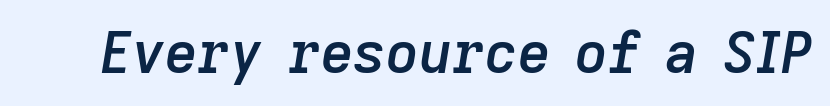
Q: Is the text bold? A: Semi-bold.
Q: Is the text italic (slanted)? A: Yes, it leans right by about 9 degrees.
Q: Is the text underlined? A: No.
Q: Is the spacing between letters normal or unusually wide? A: Normal.
Q: Width (condensed, normal, or wide)? A: Normal.
Q: Stroke contrast? A: Low.
Q: x-height? A: Medium.
Q: Monospaced? A: No.
